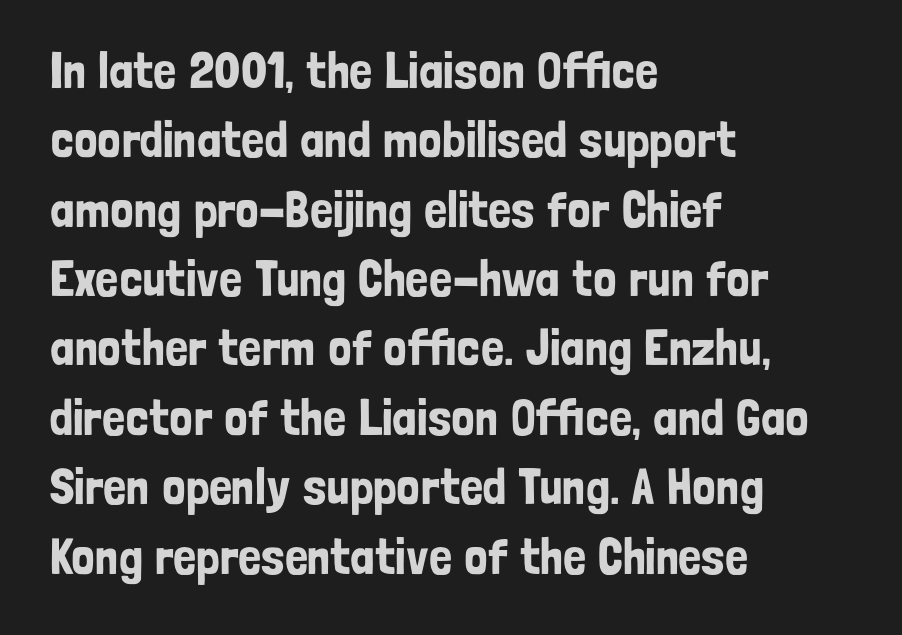
Q: Is the text italic (slanted)? A: No, it is upright.
Q: Is the typeface a serif or a sans-serif typeface? A: Sans-serif.
Q: Is the text underlined? A: No.
Q: How is the paragraph aligned? A: Left-aligned.
Q: Is the spacing between letters normal or unusually wide? A: Normal.
Q: Is the spacing between lines tight, normal or loose? A: Normal.
Q: Width (condensed, normal, or wide)? A: Condensed.
Q: Stroke contrast? A: Low.
Q: x-height? A: Medium.
Q: Monospaced? A: No.
